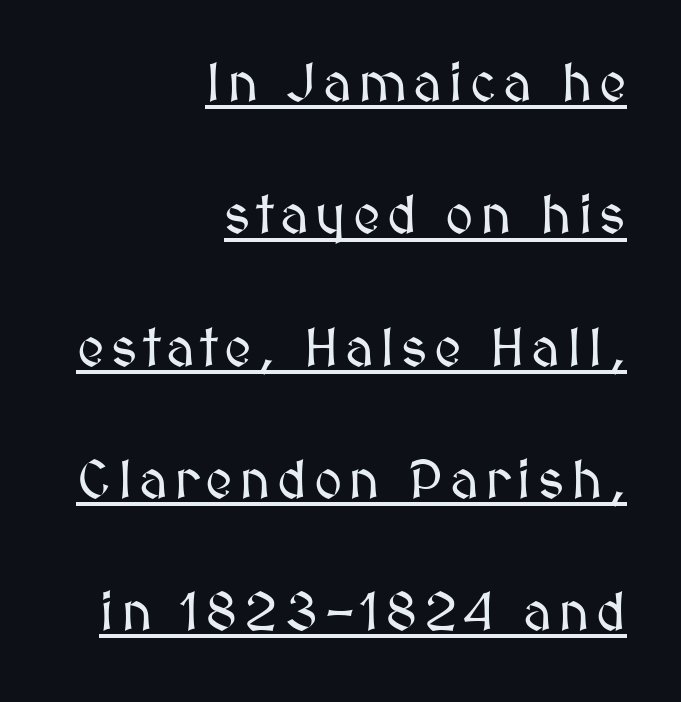
Q: Is the text italic (slanted)? A: No, it is upright.
Q: Is the text underlined? A: Yes.
Q: How is the paragraph aligned? A: Right-aligned.
Q: Is the spacing between lines tight, normal or loose? A: Loose.
Q: Width (condensed, normal, or wide)? A: Normal.
Q: Stroke contrast? A: Medium.
Q: x-height? A: Medium.
Q: Monospaced? A: No.
